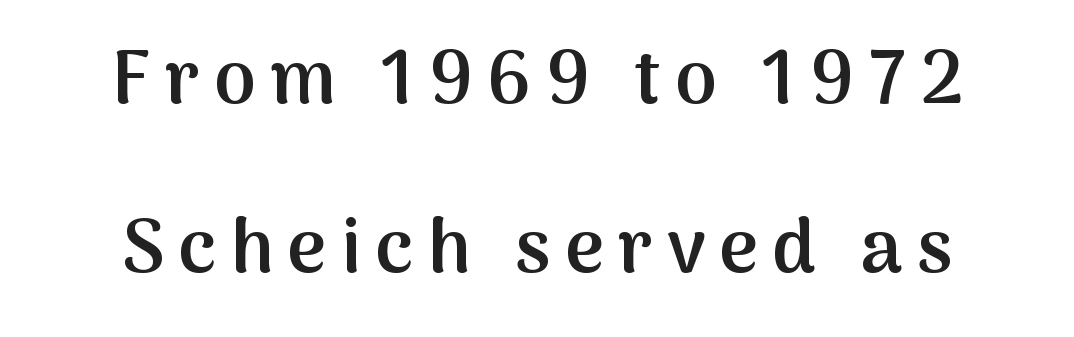
The rendering shows plain stroke endings on the letterforms — a sans-serif design. These lines are centered, leaving both edges ragged. Stems and bowls a touch heavier than normal — semibold. Think of a printed novel: that variable character pitch is what you see here. Letters rest on an invisible, unmarked baseline. Honestly, the rows look like they've been pulled way apart.
